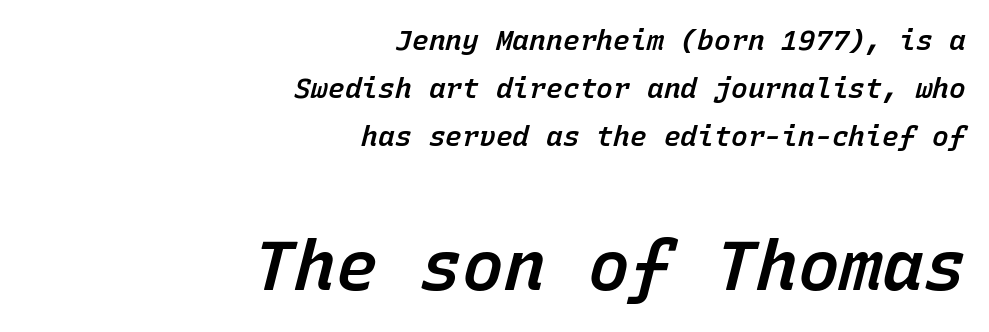
The image shows 70 px semibold type, italic (leaning right), monospaced; set right-aligned, line spacing 1.72x, normal letter spacing, not underlined; the second (bottom) block is 2.5x larger; low stroke contrast and a medium x-height.
